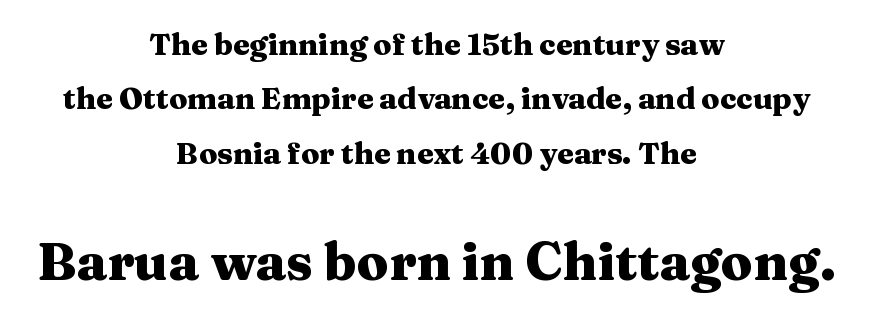
Does the bottom block carry the larger type? Yes, it does. You could call the tracking neutral — neither tight nor loose. Here the designer chose a conventional face with non-uniform glyph widths. Quick note: underline off. Characters remain perfectly vertical along every line.
